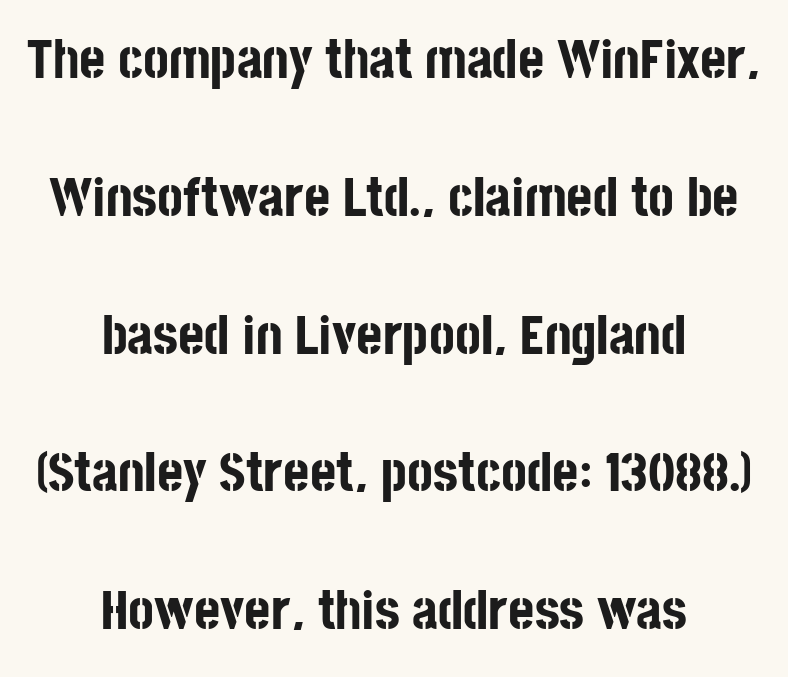
Q: Is the text bold? A: Yes.
Q: Is the text italic (slanted)? A: No, it is upright.
Q: Is the typeface a serif or a sans-serif typeface? A: Sans-serif.
Q: Is the text underlined? A: No.
Q: How is the paragraph aligned? A: Centered.
Q: Is the spacing between letters normal or unusually wide? A: Normal.
Q: Is the spacing between lines tight, normal or loose? A: Loose.
Q: Width (condensed, normal, or wide)? A: Condensed.
Q: Stroke contrast? A: Low.
Q: x-height? A: Large.
Q: Monospaced? A: No.
